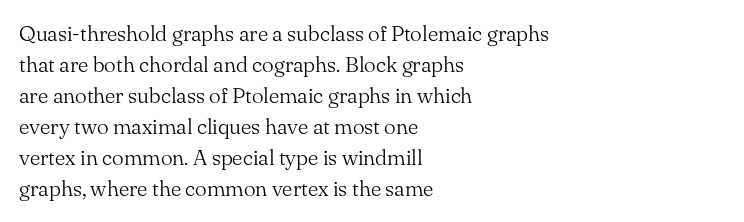
{"italic": "no", "bold": "no", "underline": "no", "align": "left", "line_spacing": "normal", "line_spacing_ratio": 1.41, "letter_spacing": "normal", "letter_spacing_em": 0.0, "glyph_px": 22}
